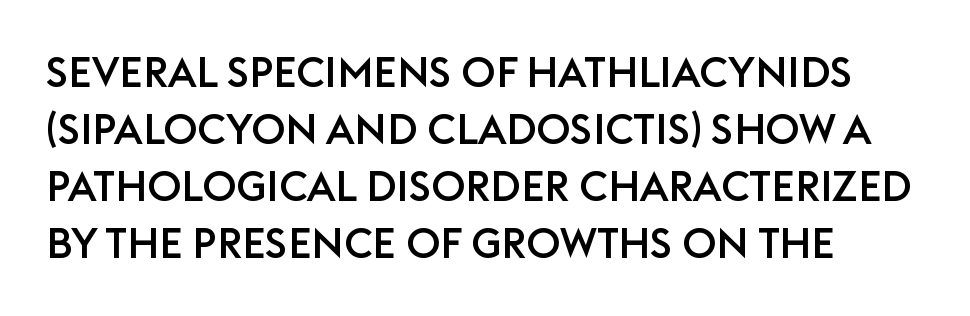
{"serif": "no", "italic": "no", "width": "normal", "stroke_contrast": "low", "x_height": "large", "monospaced": "no", "underline": "no", "align": "left", "line_spacing": "normal", "line_spacing_ratio": 1.36, "letter_spacing": "normal", "letter_spacing_em": 0.0, "glyph_px": 42}
